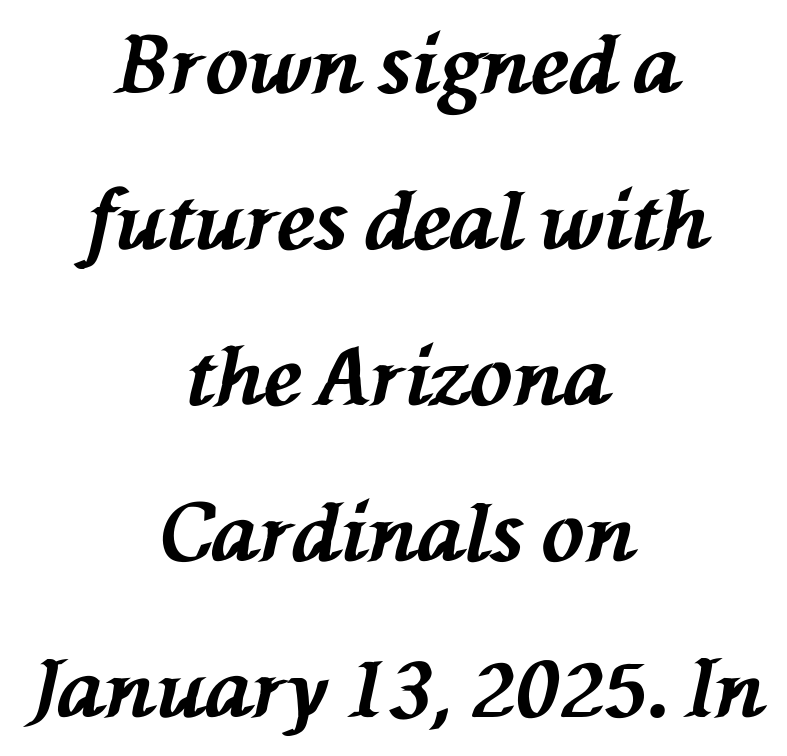
{"italic": "yes", "lean": "left", "slant_degrees": 76, "bold": "yes", "weight": "bold", "width": "normal", "stroke_contrast": "medium", "x_height": "medium", "monospaced": "no", "underline": "no", "align": "center", "line_spacing": "loose", "line_spacing_ratio": 1.95, "letter_spacing": "normal", "letter_spacing_em": 0.0, "glyph_px": 80}
